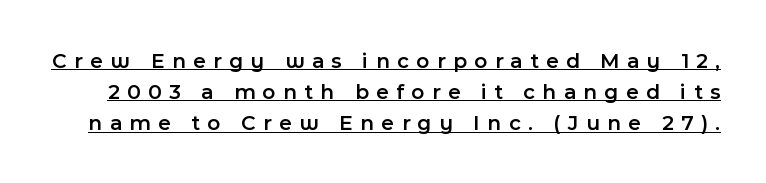
The face used here is a semibold: visibly heavier than regular, lighter than bold. A continuous stroke trails under the words, as in a hyperlink. Interline gaps are of average width in this sample. Unlike italic type, these characters show no tilt at all. Here the glyphs are tracked loosely, breaking word shapes into spaced letters.
